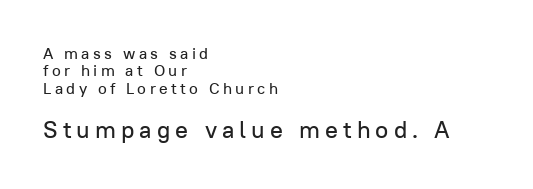
These lines stack with their left ends in a neat column. A student would notice the bottom passage is typeset larger than what precedes it. Is the letter spacing exaggerated? Yes — the characters are pushed far apart. Clear beneath every line of the passage. Baseline-to-baseline distance is barely more than the letter height. The lettering holds an erect, upright posture throughout.
